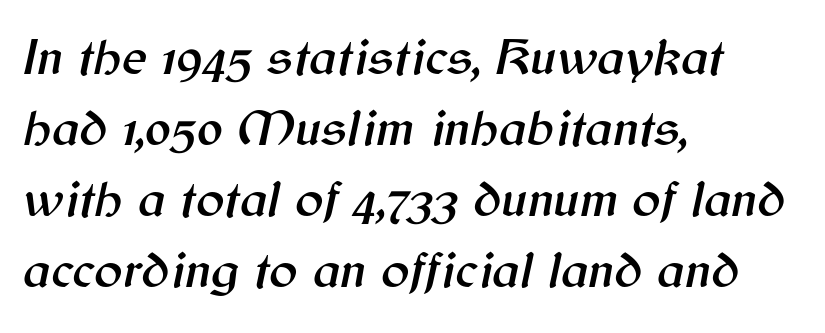
The image shows 53 px text type, italic (leaning right); set left-aligned, normal line spacing (1.34x), normal letter spacing, not underlined; medium stroke contrast and a medium x-height.
